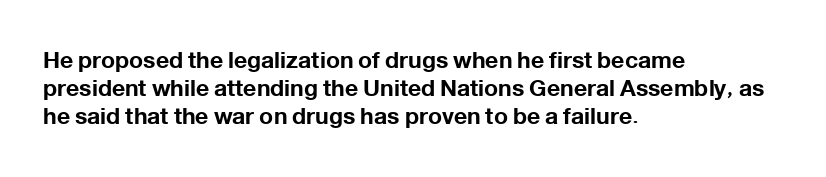
{"italic": "no", "bold": "yes", "underline": "no", "align": "left", "line_spacing_ratio": 1.22, "letter_spacing": "normal", "letter_spacing_em": 0.0, "glyph_px": 23}
